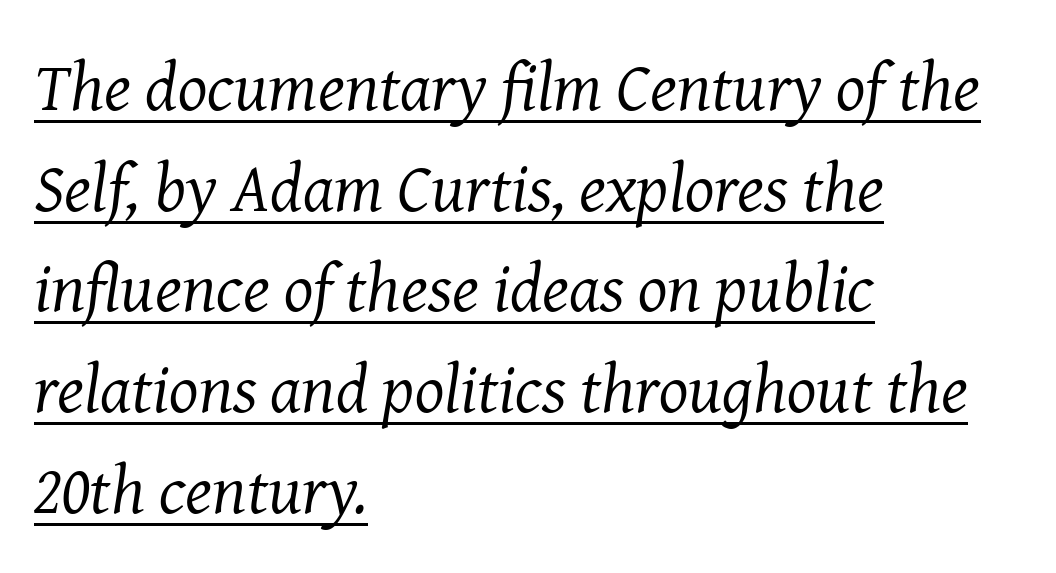
Q: Is the text bold? A: No.
Q: Is the text italic (slanted)? A: Yes, it leans right by about 8 degrees.
Q: Is the typeface a serif or a sans-serif typeface? A: Serif.
Q: Is the text underlined? A: Yes.
Q: How is the paragraph aligned? A: Left-aligned.
Q: Is the spacing between letters normal or unusually wide? A: Normal.
Q: Is the spacing between lines tight, normal or loose? A: Normal.
Q: Width (condensed, normal, or wide)? A: Normal.
Q: Stroke contrast? A: Medium.
Q: x-height? A: Medium.
Q: Monospaced? A: No.
